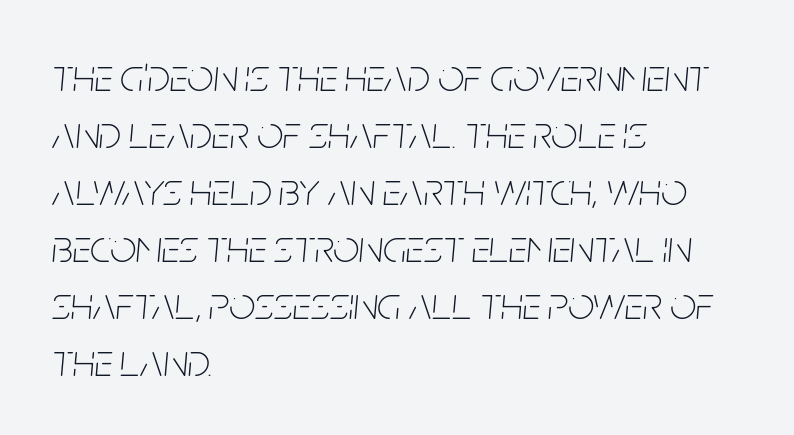
{"italic": "yes", "lean": "right", "slant_degrees": 5, "bold": "no", "weight": "thin", "width": "condensed", "stroke_contrast": "low", "x_height": "large", "monospaced": "no", "underline": "no", "align": "left", "line_spacing_ratio": 1.24, "letter_spacing": "normal", "letter_spacing_em": 0.0, "glyph_px": 46}
